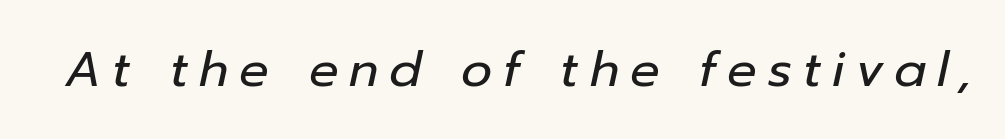
Q: Is the text bold? A: No.
Q: Is the text italic (slanted)? A: Yes, it leans right by about 12 degrees.
Q: Is the text underlined? A: No.
Q: Is the spacing between letters normal or unusually wide? A: Unusually wide.
Q: Width (condensed, normal, or wide)? A: Normal.
Q: Stroke contrast? A: Low.
Q: x-height? A: Medium.
Q: Monospaced? A: No.
